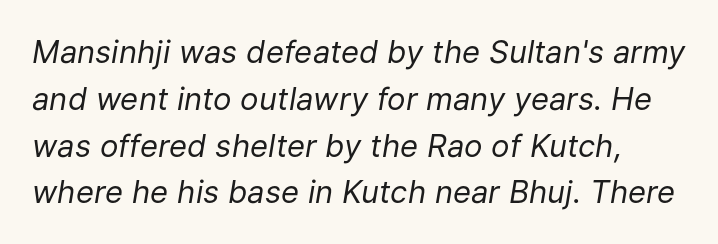
The image shows 31 px regular-weight type, italic (leaning right); set normal line spacing (1.51x), normal letter spacing, not underlined; low stroke contrast and a medium x-height.
